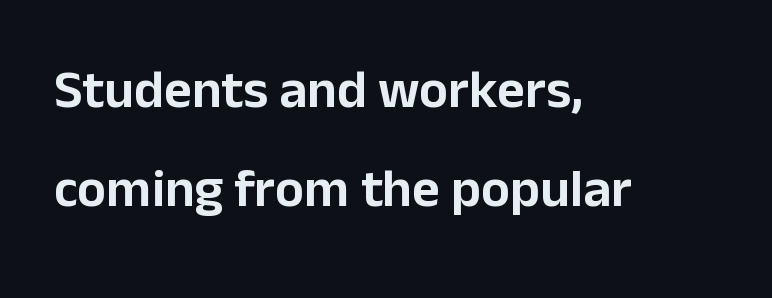
Each line starts at the same left margin while the right side varies. Nobody touched the tracking dial on this one. Here the designer chose a conventional face with non-uniform glyph widths. Are there feet on the stems? There aren't — it's a sans.
